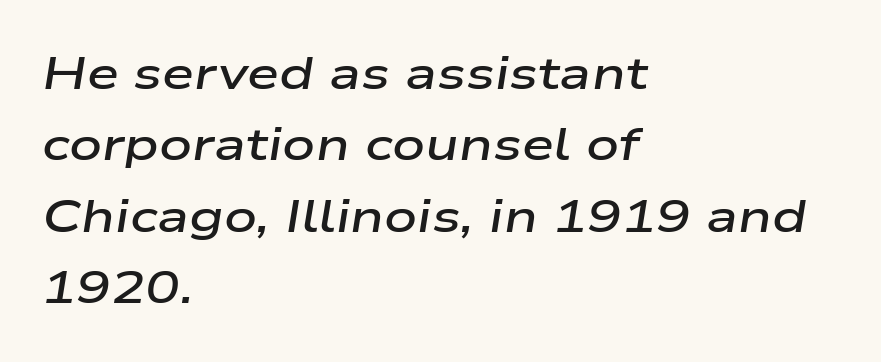
The image shows 46 px semibold, wide type, italic (leaning right); set left-aligned, normal line spacing (1.55x), normal letter spacing, not underlined; low stroke contrast and a medium x-height.
